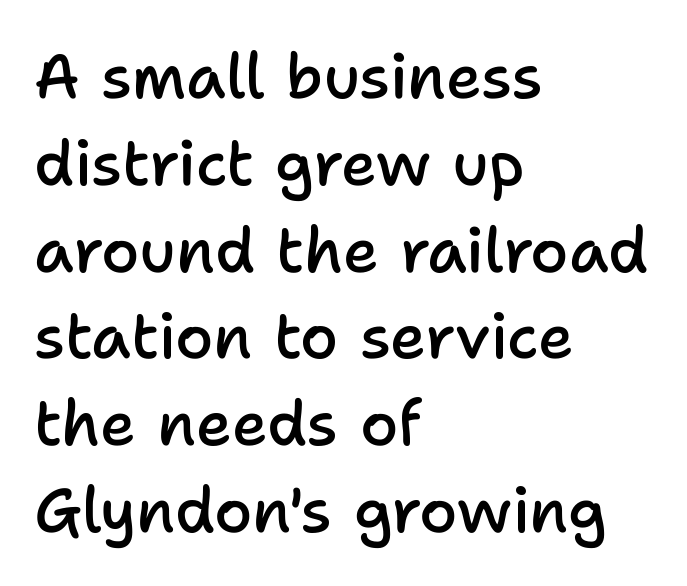
The image shows 62 px semibold sans-serif type, upright; set left-aligned, normal line spacing (1.4x), normal letter spacing, not underlined; low stroke contrast and a medium x-height.
